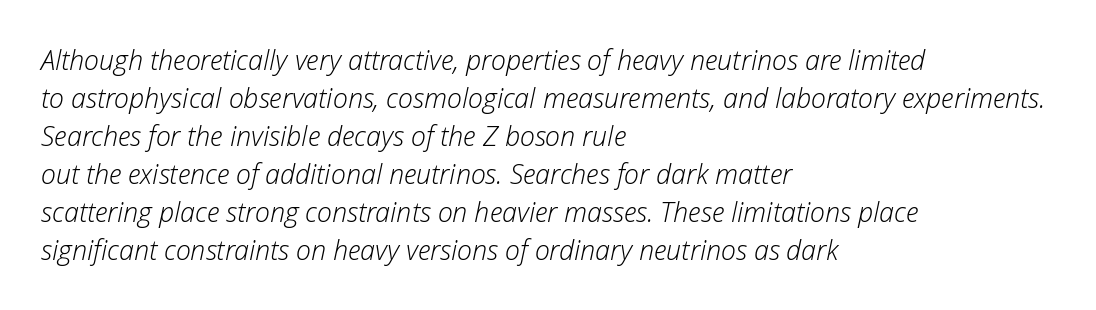
What stands out about the letter spacing? Nothing — it is the standard amount. The ragged edge is on the right, which tells us the setting is flush left. Summary of vertical rhythm: regular, with standard interline spacing. The strokes carry an ordinary text weight at most.
